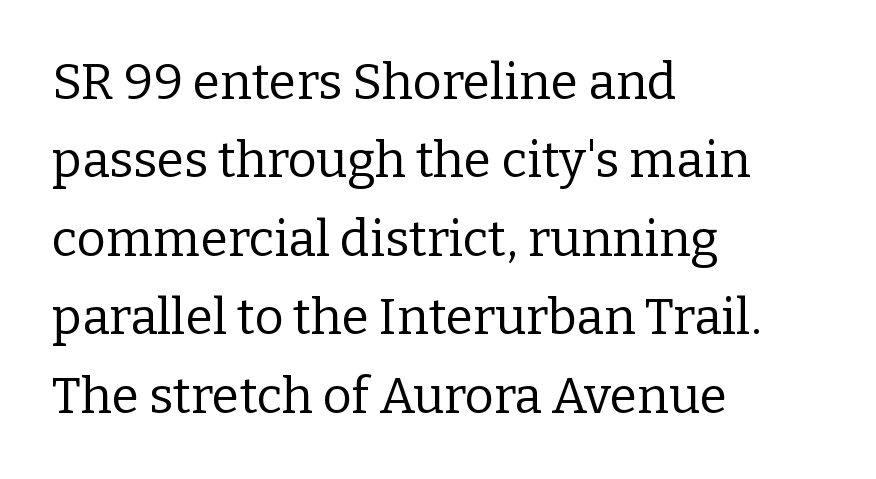
The image shows 50 px regular-weight serif type, upright; set left-aligned, normal line spacing (1.57x), normal letter spacing, not underlined; low stroke contrast and a medium x-height.
